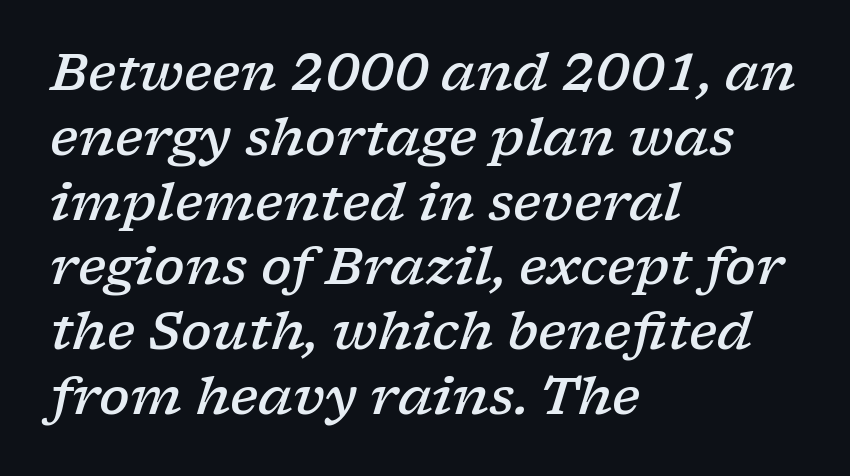
{"serif": "yes", "italic": "yes", "lean": "right", "slant_degrees": 17, "bold": "semi", "weight": "semibold", "width": "wide", "stroke_contrast": "low", "x_height": "medium", "monospaced": "no", "underline": "no", "align": "left", "line_spacing": "normal", "line_spacing_ratio": 1.27, "letter_spacing": "normal", "letter_spacing_em": 0.0, "glyph_px": 51}
